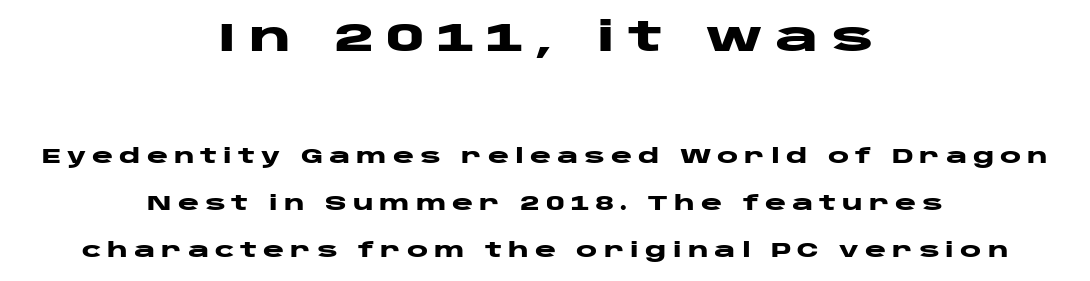
The image shows 41 px heavy, wide sans-serif type, upright; set centered, loose line spacing (2.35x), unusually wide letter spacing (+0.3 em), not underlined; the first (top) block is 2.05x larger; low stroke contrast and a large x-height.
